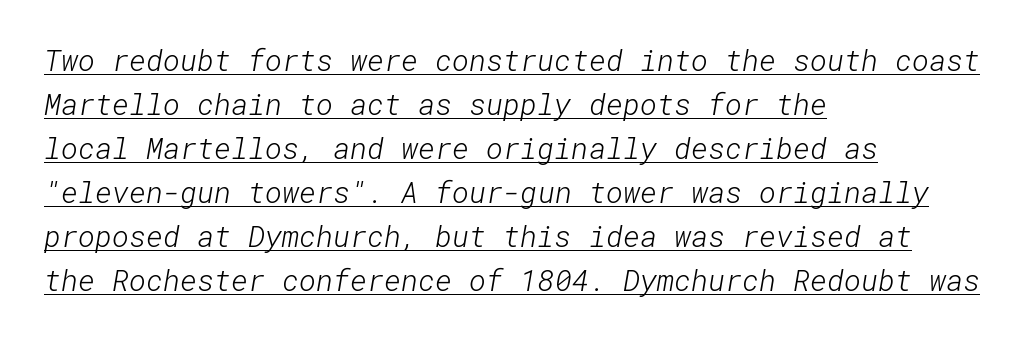
{"serif": "no", "bold": "no", "weight": "light", "width": "normal", "stroke_contrast": "low", "x_height": "medium", "underline": "yes", "align": "left", "line_spacing": "normal", "line_spacing_ratio": 1.52, "letter_spacing": "normal", "letter_spacing_em": 0.0, "glyph_px": 29}
